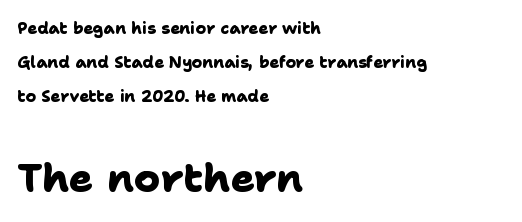
Q: Is the text bold? A: Yes.
Q: Is the typeface a serif or a sans-serif typeface? A: Sans-serif.
Q: Is the text underlined? A: No.
Q: How is the paragraph aligned? A: Left-aligned.
Q: Is the spacing between letters normal or unusually wide? A: Normal.
Q: Is the spacing between lines tight, normal or loose? A: Loose.
Q: Which block of text is set in a larger size, the first (top) or the second (bottom)? A: The second (bottom) one.
Q: Width (condensed, normal, or wide)? A: Normal.
Q: Stroke contrast? A: Low.
Q: x-height? A: Medium.
Q: Monospaced? A: No.
